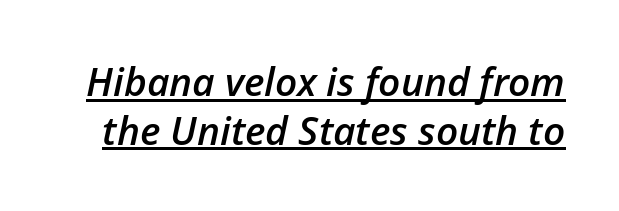
Rendered with sloped, italic letterforms. Look at the stroke-to-counter ratio: somewhat heavy, a semibold. Here the designer chose a conventional face with non-uniform glyph widths. This is underlined copy, the kind a proofreader might mark for attention. Compared with typical body copy, the letter spacing here is the same.
